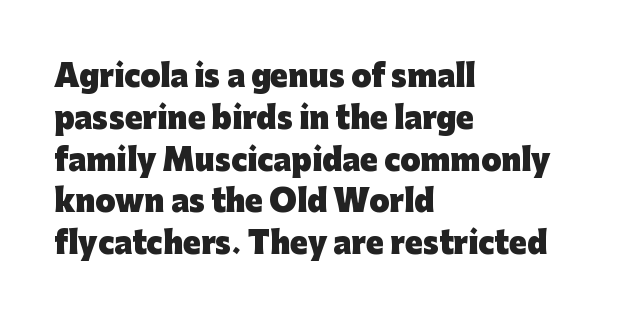
{"serif": "no", "italic": "no", "bold": "yes", "weight": "heavy", "width": "normal", "stroke_contrast": "low", "x_height": "medium", "monospaced": "no", "underline": "no", "align": "left", "line_spacing": "normal", "line_spacing_ratio": 1.44, "letter_spacing": "normal", "letter_spacing_em": 0.0, "glyph_px": 29}
